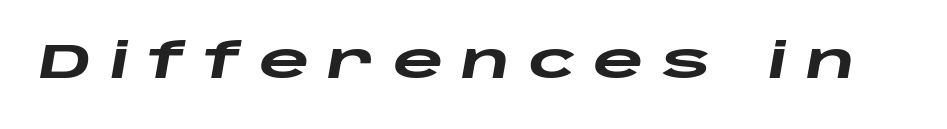
{"italic": "yes", "lean": "right", "slant_degrees": 10, "bold": "yes", "weight": "heavy", "width": "wide", "stroke_contrast": "low", "x_height": "large", "monospaced": "no", "underline": "no", "letter_spacing": "wide", "letter_spacing_em": 0.36, "glyph_px": 49}
